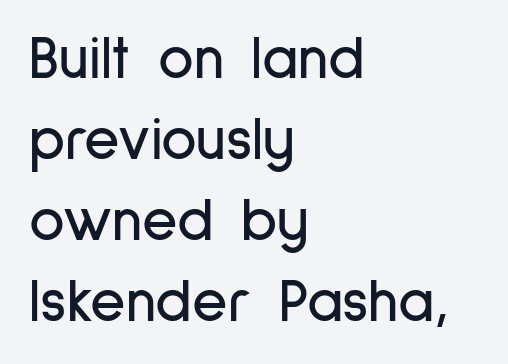
Every stem runs plumb, perpendicular to the baseline. How would I describe the line gaps? Plain and ordinary. Quick note: underline off. Proportional: the letters do not fall into vertical columns.
